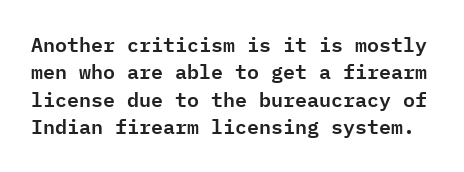
Q: Is the text italic (slanted)? A: No, it is upright.
Q: Is the text underlined? A: No.
Q: Is the spacing between letters normal or unusually wide? A: Normal.
Q: Is the spacing between lines tight, normal or loose? A: Normal.
